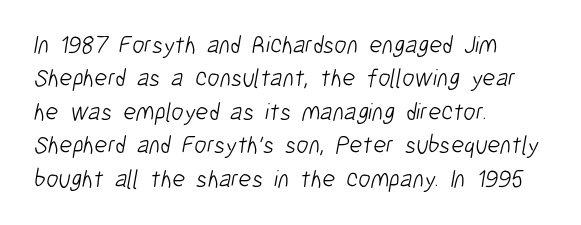
The image shows 25 px text type; set left-aligned, normal line spacing (1.34x), normal letter spacing, not underlined.
